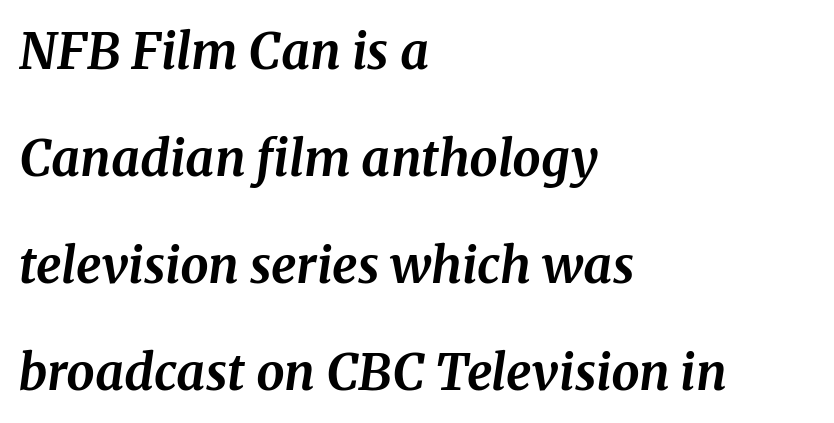
{"serif": "yes", "italic": "yes", "lean": "right", "slant_degrees": 8, "bold": "yes", "weight": "bold", "width": "normal", "stroke_contrast": "medium", "x_height": "medium", "monospaced": "no", "underline": "no", "align": "left", "line_spacing": "loose", "line_spacing_ratio": 2.14, "letter_spacing": "normal", "letter_spacing_em": 0.0, "glyph_px": 50}
